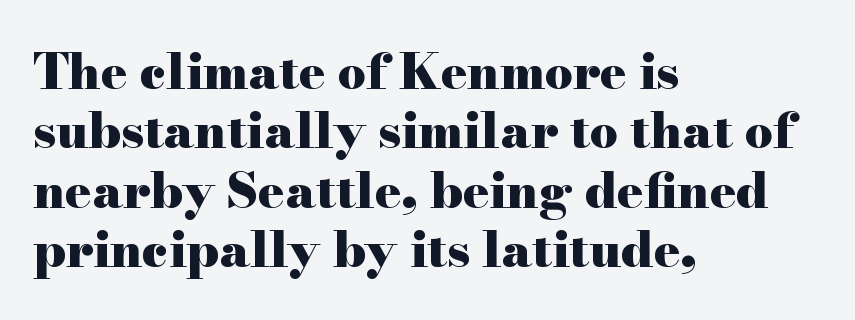
{"serif": "yes", "italic": "no", "bold": "yes", "weight": "heavy", "width": "wide", "stroke_contrast": "high", "x_height": "small", "monospaced": "no", "underline": "no", "align": "left", "line_spacing_ratio": 1.21, "letter_spacing": "normal", "letter_spacing_em": 0.0, "glyph_px": 49}
